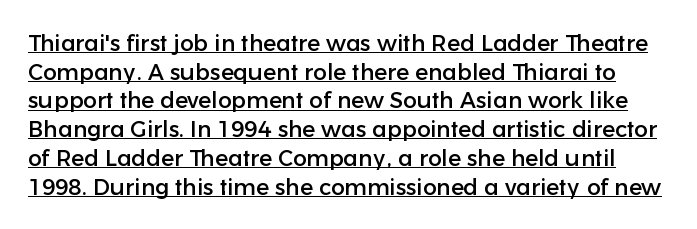
Compared with typical paragraphs, the rows here are spaced about the same. This is underlined copy, the kind a proofreader might mark for attention. Ascenders rise straight up at ninety degrees. The tracking reads as untouched default to a designer's eye.
